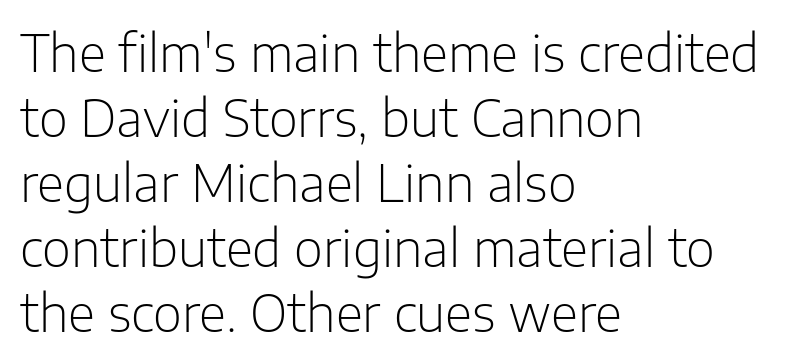
Q: Is the text bold? A: No.
Q: Is the text italic (slanted)? A: No, it is upright.
Q: Is the typeface a serif or a sans-serif typeface? A: Sans-serif.
Q: Is the text underlined? A: No.
Q: How is the paragraph aligned? A: Left-aligned.
Q: Is the spacing between letters normal or unusually wide? A: Normal.
Q: Is the spacing between lines tight, normal or loose? A: Normal.
Q: Width (condensed, normal, or wide)? A: Normal.
Q: Stroke contrast? A: Low.
Q: x-height? A: Medium.
Q: Monospaced? A: No.
